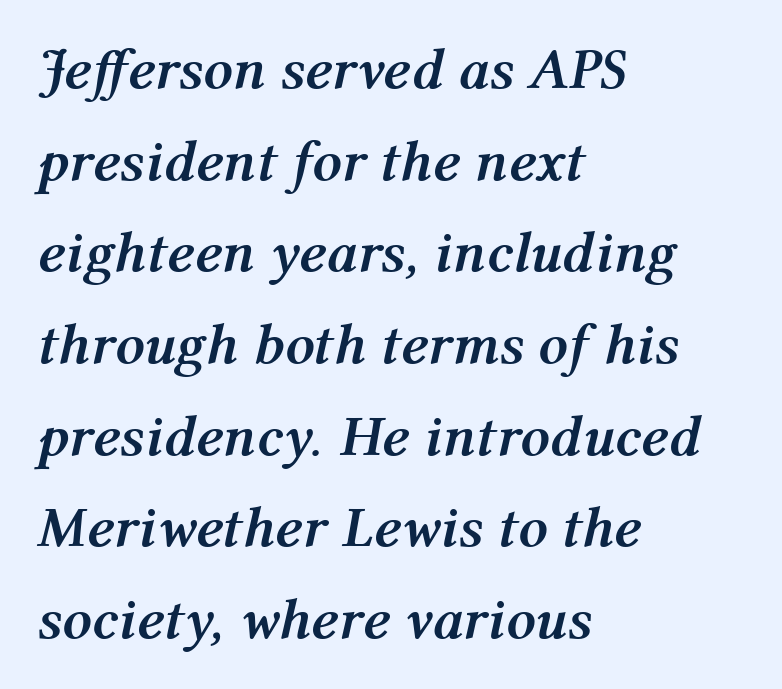
You could call the tracking neutral — neither tight nor loose. Reading down the block, your eye returns to a fixed left position each line. The font's italic variant was chosen for this text. Plain, unruled lines of type.
